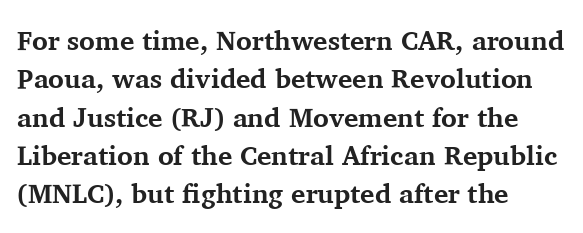
Q: Is the text bold? A: Yes.
Q: Is the text italic (slanted)? A: No, it is upright.
Q: Is the text underlined? A: No.
Q: How is the paragraph aligned? A: Left-aligned.
Q: Is the spacing between letters normal or unusually wide? A: Normal.
Q: Is the spacing between lines tight, normal or loose? A: Normal.
